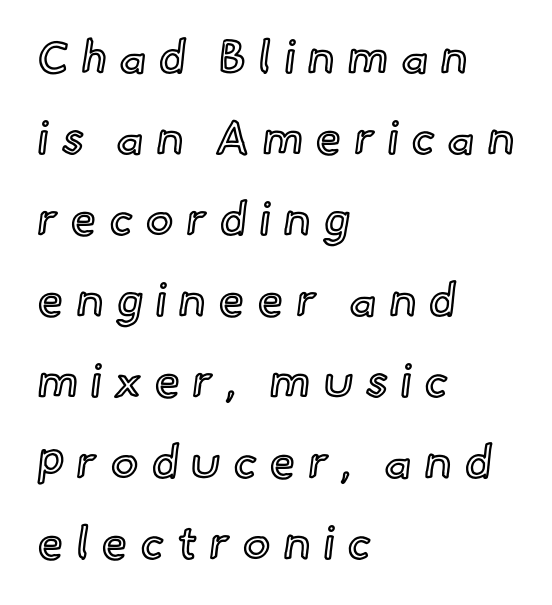
Q: Is the text italic (slanted)? A: Yes.
Q: Is the text underlined? A: No.
Q: How is the paragraph aligned? A: Left-aligned.
Q: Is the spacing between letters normal or unusually wide? A: Unusually wide.
Q: Width (condensed, normal, or wide)? A: Normal.
Q: x-height? A: Small.
Q: Monospaced? A: No.
